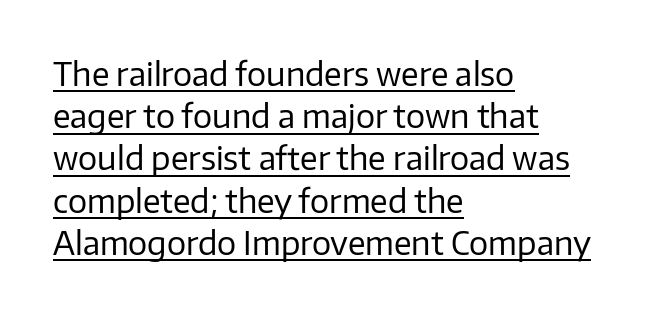
The image shows 32 px regular-weight sans-serif type, upright; set left-aligned, normal line spacing (1.32x), normal letter spacing, underlined; low stroke contrast and a medium x-height.
